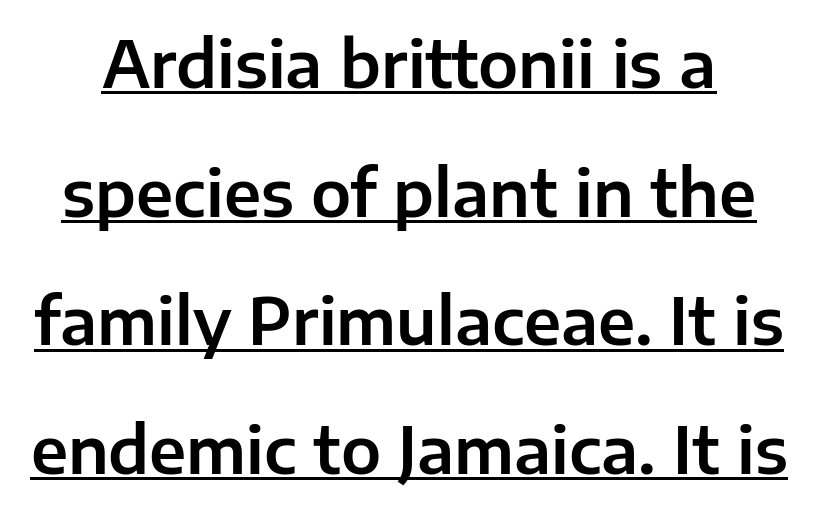
{"serif": "no", "italic": "no", "width": "normal", "stroke_contrast": "low", "x_height": "medium", "monospaced": "no", "underline": "yes", "line_spacing": "loose", "line_spacing_ratio": 2.01, "letter_spacing": "normal", "letter_spacing_em": 0.0, "glyph_px": 64}
